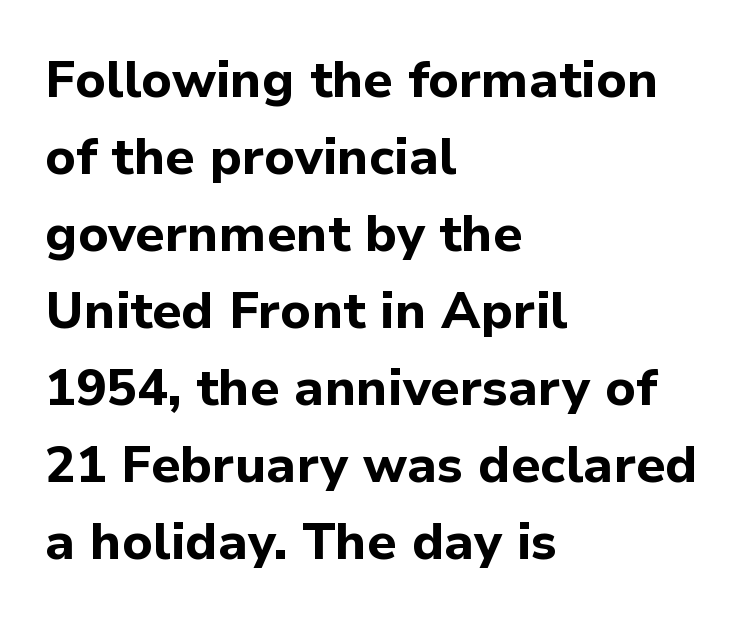
{"serif": "no", "italic": "no", "bold": "yes", "weight": "bold", "width": "normal", "stroke_contrast": "low", "x_height": "medium", "monospaced": "no", "underline": "no", "align": "left", "line_spacing": "normal", "line_spacing_ratio": 1.51, "letter_spacing": "normal", "letter_spacing_em": 0.0, "glyph_px": 51}
